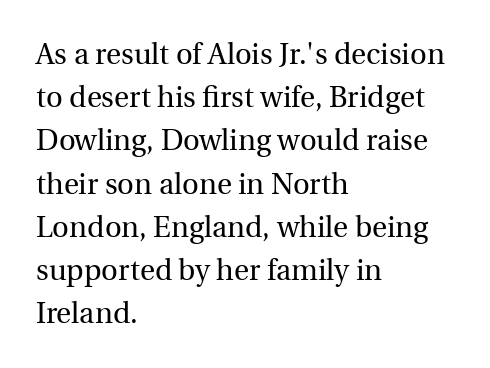
{"serif": "yes", "italic": "no", "bold": "no", "weight": "regular", "width": "normal", "x_height": "medium", "monospaced": "no", "underline": "no", "align": "left", "line_spacing": "normal", "line_spacing_ratio": 1.49, "letter_spacing": "normal", "letter_spacing_em": 0.0, "glyph_px": 29}
